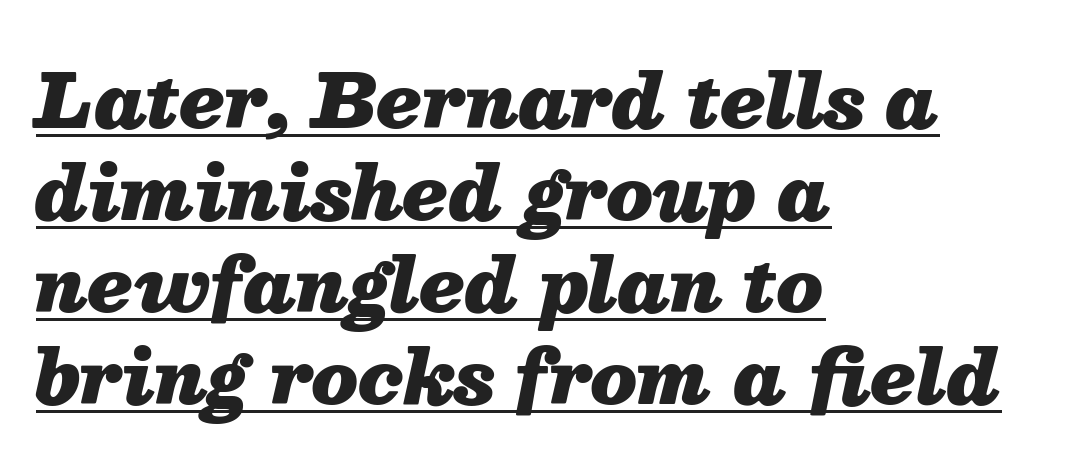
Q: Is the text bold? A: Yes.
Q: Is the text italic (slanted)? A: Yes, it leans right by about 13 degrees.
Q: Is the text underlined? A: Yes.
Q: How is the paragraph aligned? A: Left-aligned.
Q: Is the spacing between letters normal or unusually wide? A: Normal.
Q: Is the spacing between lines tight, normal or loose? A: Normal.
Q: Width (condensed, normal, or wide)? A: Normal.
Q: Stroke contrast? A: Medium.
Q: x-height? A: Medium.
Q: Monospaced? A: No.
